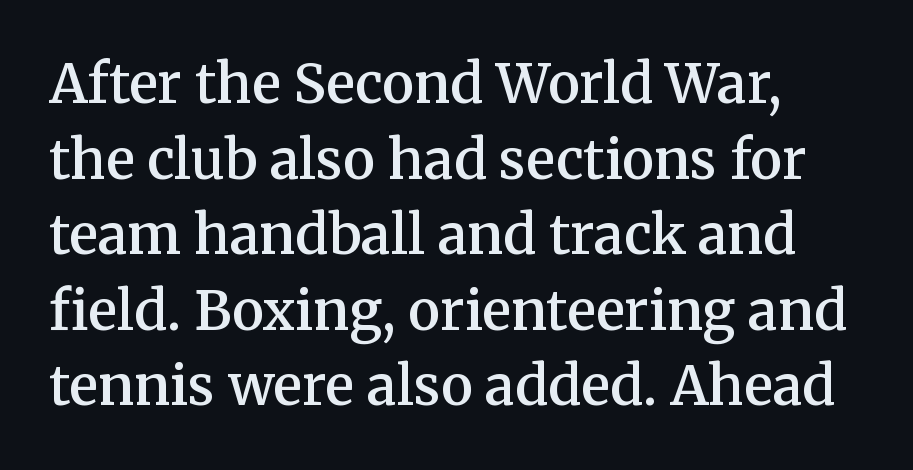
The image shows 54 px semibold serif type, upright; set left-aligned, normal line spacing (1.4x), normal letter spacing, not underlined; medium stroke contrast and a medium x-height.
